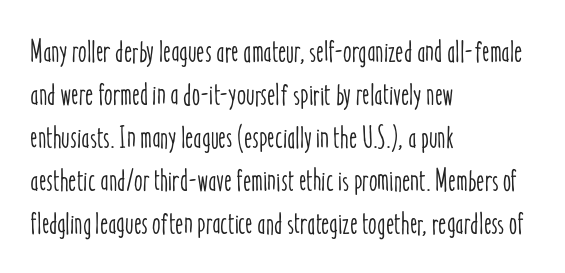
Q: Is the text italic (slanted)? A: No, it is upright.
Q: Is the text underlined? A: No.
Q: How is the paragraph aligned? A: Left-aligned.
Q: Is the spacing between letters normal or unusually wide? A: Normal.
Q: Is the spacing between lines tight, normal or loose? A: Normal.
Q: Width (condensed, normal, or wide)? A: Condensed.
Q: Stroke contrast? A: Low.
Q: x-height? A: Medium.
Q: Monospaced? A: No.
